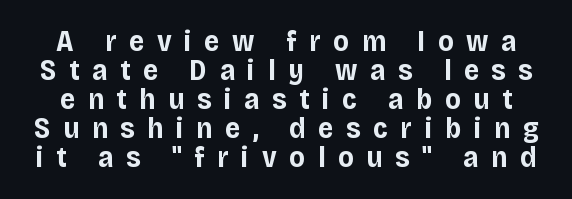
The image shows 29 px bold sans-serif type, upright; set tight line spacing (1.0x), unusually wide letter spacing (+0.44 em), not underlined; low stroke contrast and a large x-height.
